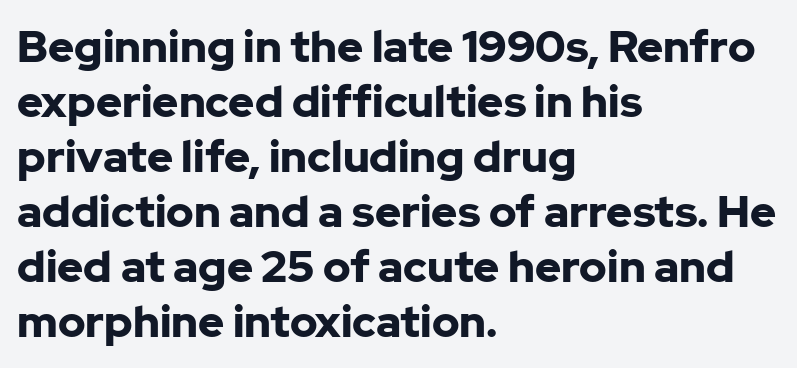
The image shows 44 px bold sans-serif type, upright; set left-aligned, normal line spacing (1.25x), normal letter spacing, not underlined; low stroke contrast and a medium x-height.
